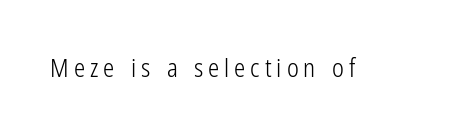
Nothing heavy about these letters — not bold at all. Students, note that the glyphs here are deliberately spaced far apart. The space directly below the letters is spotless. Rendered with straight, roman letterforms.
